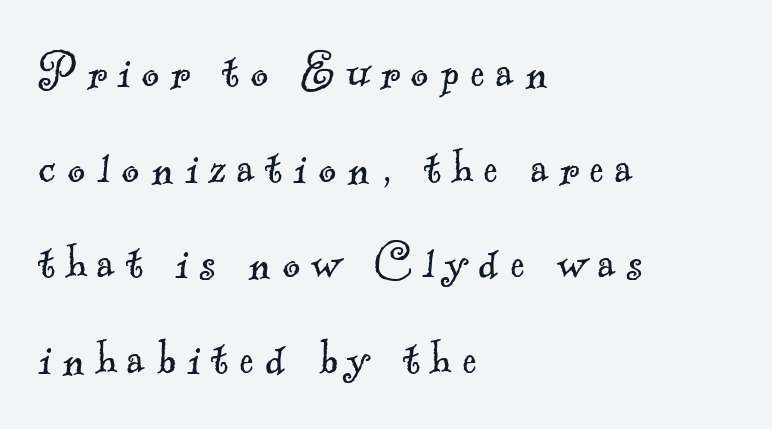
Caption: expanded tracking, letters set apart. Words float on clear page, feet unadorned. Is this a heavy cut? Hardly; it is regular or lighter. The letters advance in unequal steps, a hallmark of proportional type.
